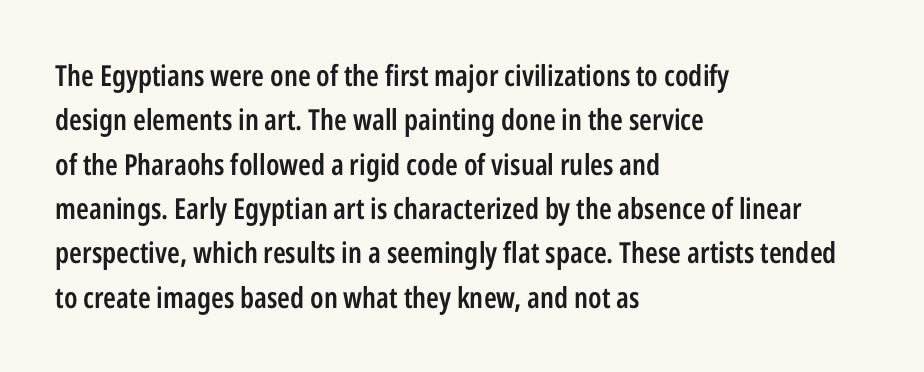
The image shows 29 px semibold, condensed sans-serif type, upright; set left-aligned, normal line spacing (1.53x), normal letter spacing, not underlined; low stroke contrast and a medium x-height.
